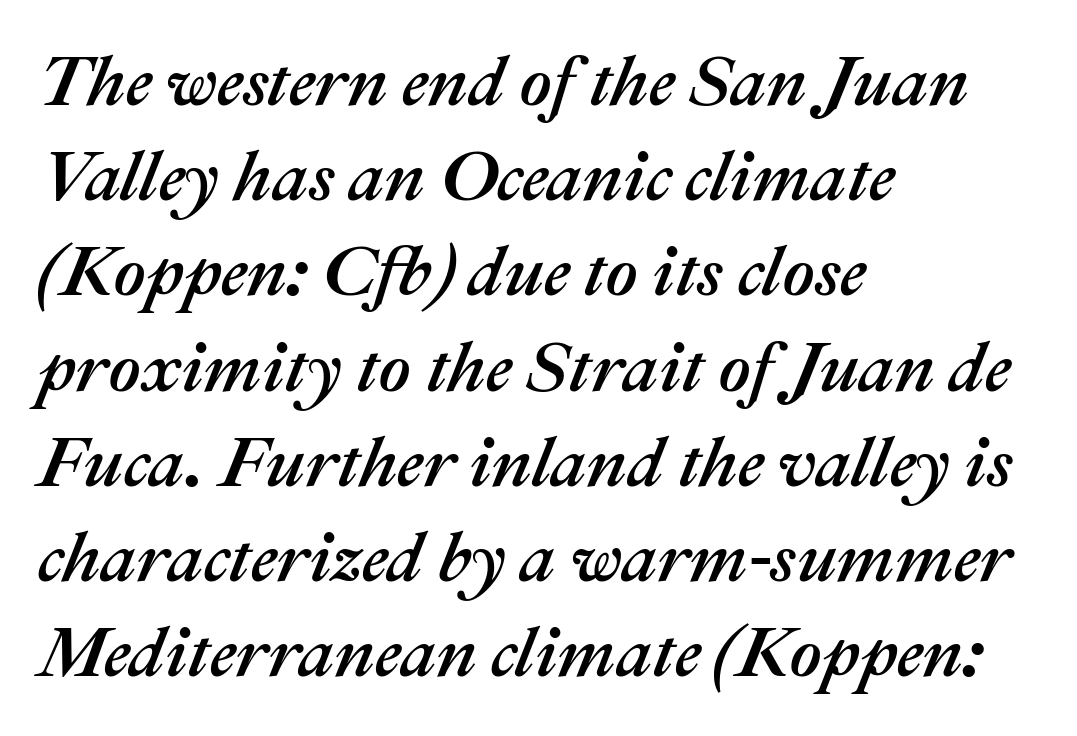
Q: Is the text italic (slanted)? A: Yes, it leans right by about 22 degrees.
Q: Is the text underlined? A: No.
Q: How is the paragraph aligned? A: Left-aligned.
Q: Is the spacing between letters normal or unusually wide? A: Normal.
Q: Is the spacing between lines tight, normal or loose? A: Normal.
Q: Width (condensed, normal, or wide)? A: Normal.
Q: Stroke contrast? A: Medium.
Q: x-height? A: Medium.
Q: Monospaced? A: No.
